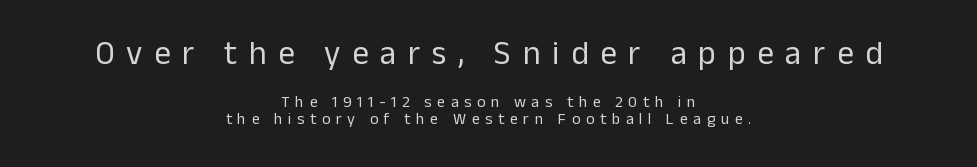
{"serif": "no", "italic": "no", "bold": "no", "weight": "regular", "width": "normal", "stroke_contrast": "low", "x_height": "medium", "monospaced": "no", "underline": "no", "align": "center", "line_spacing": "tight", "line_spacing_ratio": 1.03, "letter_spacing": "wide", "letter_spacing_em": 0.35, "larger_block": "first", "size_ratio": 2.06, "glyph_px": 33}
